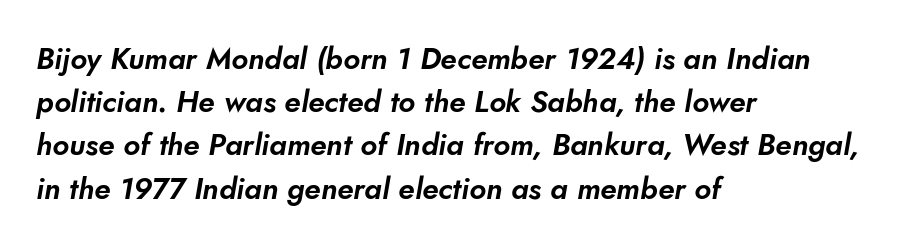
The letters advance in unequal steps, a hallmark of proportional type. Beneath every word, the page is bare. The passage is arranged the way most books set body copy — flush left. In terms of letterform style, serifs are entirely absent. The line texture is even and compact thanks to regular tracking. The designer left line spacing at the default.
